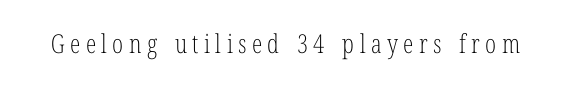
The image shows 26 px text type, upright; set unusually wide letter spacing (+0.21 em), not underlined.
